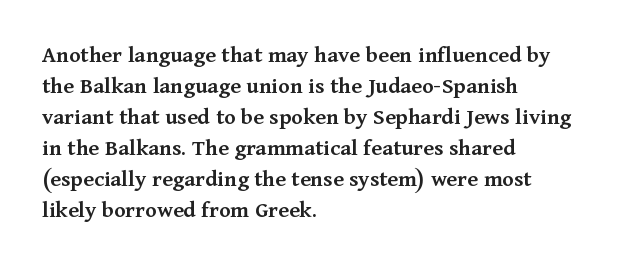
{"italic": "no", "bold": "semi", "underline": "no", "align": "left", "line_spacing": "normal", "line_spacing_ratio": 1.29, "letter_spacing": "normal", "letter_spacing_em": 0.0, "glyph_px": 24}
